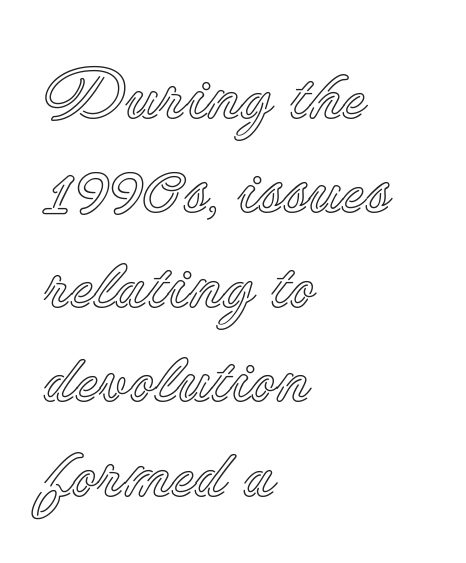
The image shows 70 px text type; set left-aligned, normal line spacing (1.35x), normal letter spacing, not underlined; a small x-height.
